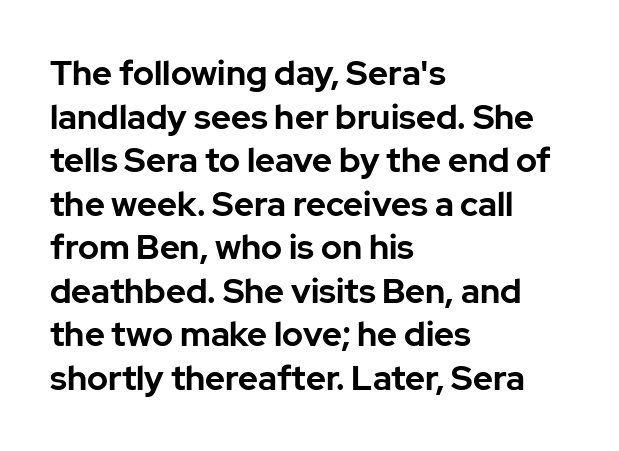
Q: Is the text bold? A: Yes.
Q: Is the text italic (slanted)? A: No, it is upright.
Q: Is the typeface a serif or a sans-serif typeface? A: Sans-serif.
Q: Is the text underlined? A: No.
Q: How is the paragraph aligned? A: Left-aligned.
Q: Is the spacing between letters normal or unusually wide? A: Normal.
Q: Is the spacing between lines tight, normal or loose? A: Normal.
Q: Width (condensed, normal, or wide)? A: Normal.
Q: Stroke contrast? A: Low.
Q: x-height? A: Medium.
Q: Monospaced? A: No.
